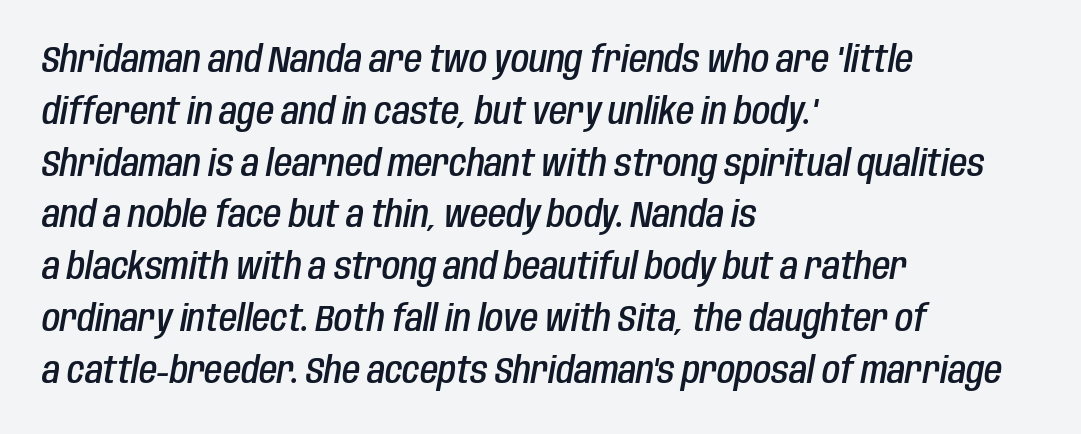
{"italic": "yes", "lean": "right", "slant_degrees": 10, "bold": "semi", "weight": "semibold", "width": "condensed", "stroke_contrast": "low", "x_height": "large", "monospaced": "no", "underline": "no", "align": "left", "line_spacing": "normal", "line_spacing_ratio": 1.4, "letter_spacing": "normal", "letter_spacing_em": 0.0, "glyph_px": 37}
